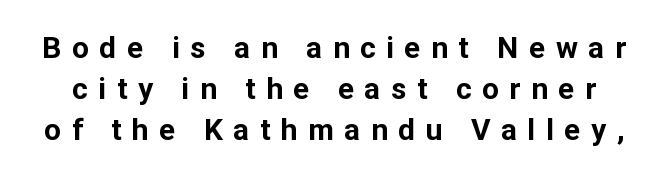
Each letter's strokes conclude bluntly, with no projecting serifs. This sample uses expanded letter spacing, leaving extra air between glyphs. Is this a fixed-width face? No — the glyphs have proportional, varying widths. Do the letters lean? They stand straight. Unmarked baselines from the first word to the last. Typesetter's note: full bold, strokes at maximum text heaviness.
